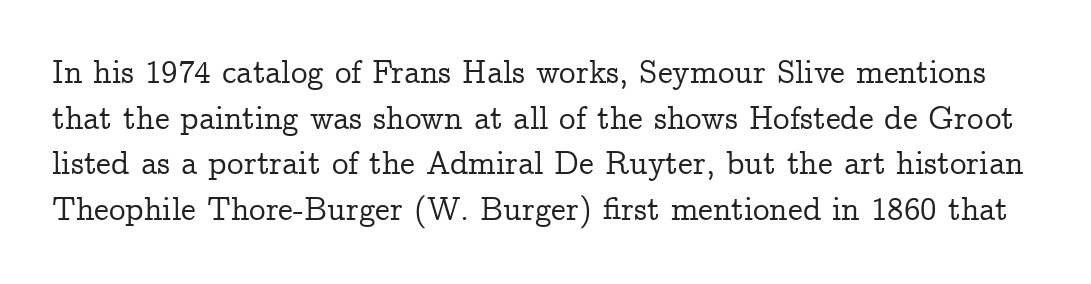
{"serif": "yes", "italic": "no", "width": "normal", "stroke_contrast": "low", "x_height": "medium", "monospaced": "no", "underline": "no", "line_spacing": "normal", "line_spacing_ratio": 1.38, "letter_spacing": "normal", "letter_spacing_em": 0.0, "glyph_px": 33}
